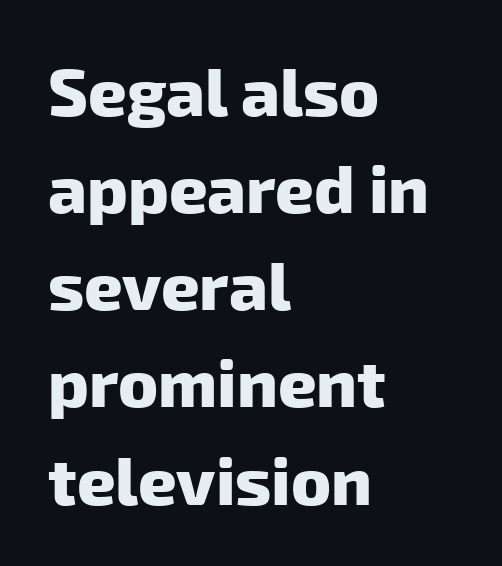
The image shows 67 px heavy sans-serif type; set left-aligned, normal line spacing (1.45x), normal letter spacing, not underlined; low stroke contrast and a medium x-height.
